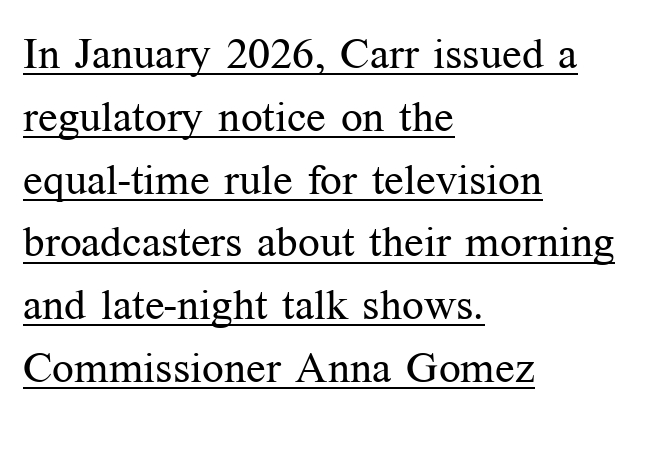
The image shows 43 px regular-weight serif type, upright; set left-aligned, normal line spacing (1.46x), normal letter spacing, underlined; medium stroke contrast and a medium x-height.
